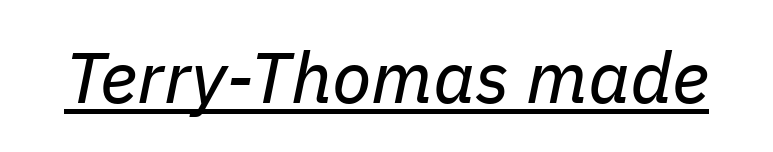
{"italic": "yes", "lean": "right", "slant_degrees": 11, "bold": "no", "weight": "regular", "width": "normal", "stroke_contrast": "low", "x_height": "medium", "monospaced": "no", "underline": "yes", "letter_spacing": "normal", "letter_spacing_em": 0.0, "glyph_px": 72}
